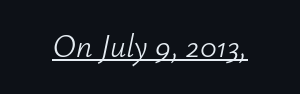
The face used here is rendered with its standard letterfit. These lines are rendered in a variable-pitch font. The text carries the slant typical of an italic or oblique font. The face looks like a standard text weight, possibly lighter.
